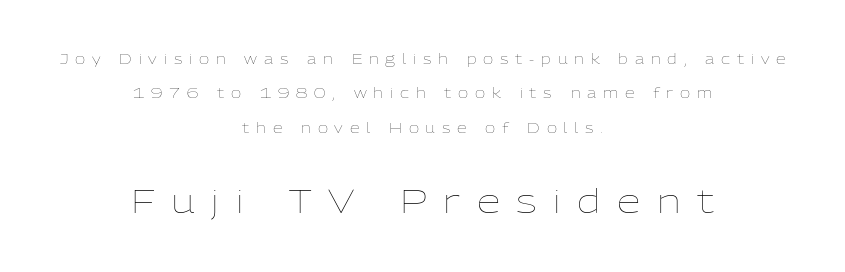
Q: Is the text bold? A: No.
Q: Is the text italic (slanted)? A: No, it is upright.
Q: Is the text underlined? A: No.
Q: How is the paragraph aligned? A: Centered.
Q: Is the spacing between letters normal or unusually wide? A: Unusually wide.
Q: Is the spacing between lines tight, normal or loose? A: Loose.
Q: Which block of text is set in a larger size, the first (top) or the second (bottom)? A: The second (bottom) one.
Q: Width (condensed, normal, or wide)? A: Normal.
Q: Stroke contrast? A: Low.
Q: x-height? A: Medium.
Q: Monospaced? A: No.
